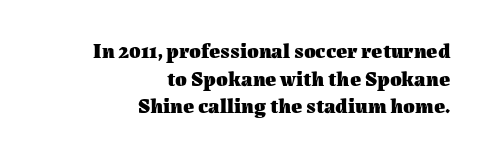
The space beneath each line is pristine and unruled. Tracking value appears to be zero — textbook default spacing. Plenty of ink on the page — the face is bold. Alignment: flush right. No italicization has been applied; the sample stays upright.
